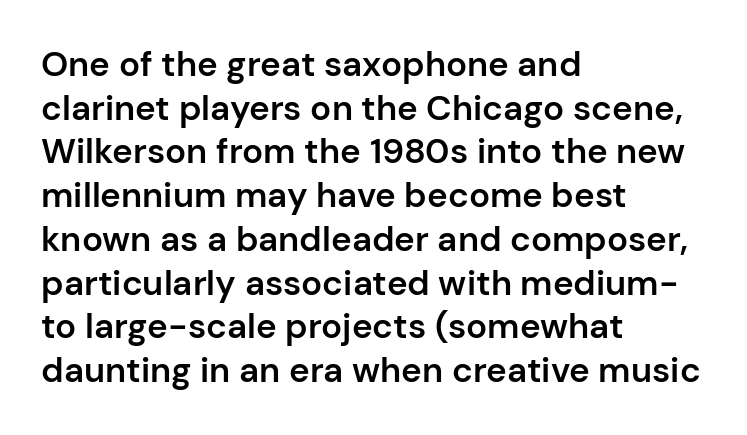
The image shows 35 px semibold sans-serif type, upright; set left-aligned, normal line spacing (1.25x), normal letter spacing, not underlined; low stroke contrast and a medium x-height.
